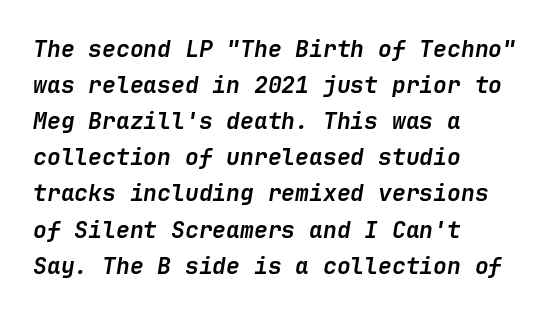
The lines in this sample share a left origin and differ only in where they stop. The zone under the glyphs is completely vacant. Designer's note — italics engaged. Is the letter spacing exaggerated? No — it looks like the ordinary default.
